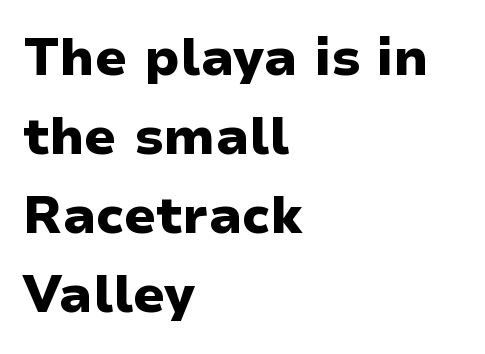
The ragged edge is on the right, which tells us the setting is flush left. The glyphs in this specimen are sans serif. A typesetter would call this zero additional tracking. When letters stand straight like this, we call the style roman or upright.
